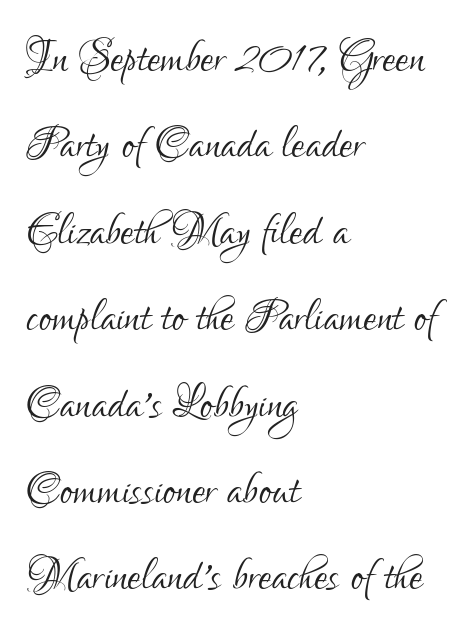
Q: Is the text bold? A: No.
Q: Is the text italic (slanted)? A: Yes.
Q: Is the typeface a serif or a sans-serif typeface? A: Sans-serif.
Q: Is the text underlined? A: No.
Q: How is the paragraph aligned? A: Left-aligned.
Q: Is the spacing between letters normal or unusually wide? A: Normal.
Q: Is the spacing between lines tight, normal or loose? A: Normal.
Q: Width (condensed, normal, or wide)? A: Condensed.
Q: Stroke contrast? A: Low.
Q: x-height? A: Small.
Q: Monospaced? A: No.
